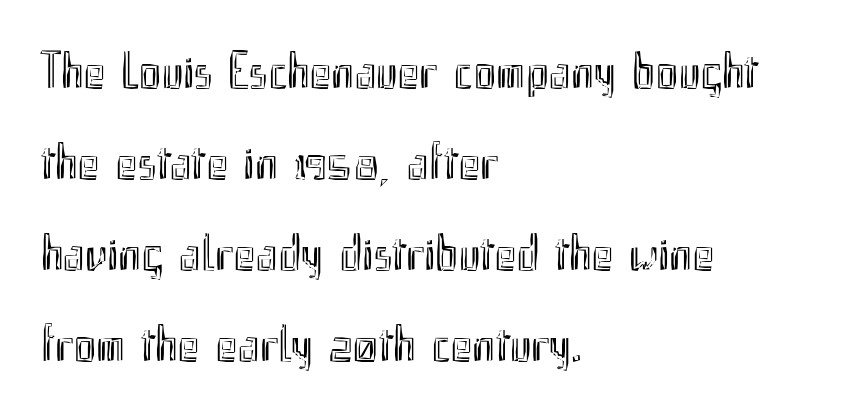
The area under the type is left untouched. Words appear dense and cohesive because spacing is normal. Vertical strokes here are truly vertical. Do the characters align in a grid? No, the font is proportional.
